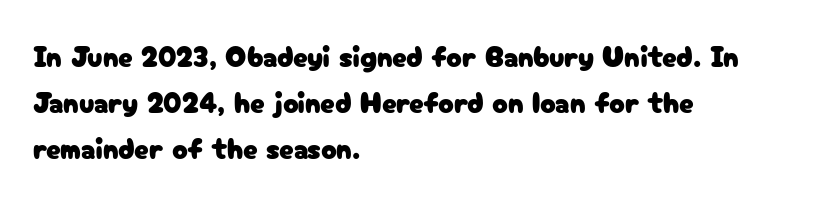
Q: Is the text italic (slanted)? A: No, it is upright.
Q: Is the typeface a serif or a sans-serif typeface? A: Sans-serif.
Q: Is the text underlined? A: No.
Q: How is the paragraph aligned? A: Left-aligned.
Q: Is the spacing between letters normal or unusually wide? A: Normal.
Q: Is the spacing between lines tight, normal or loose? A: Normal.
Q: Width (condensed, normal, or wide)? A: Normal.
Q: Stroke contrast? A: Low.
Q: x-height? A: Medium.
Q: Monospaced? A: No.
